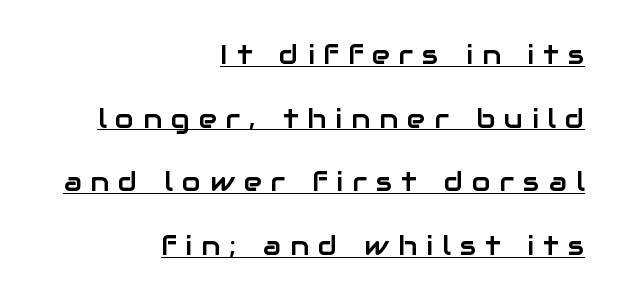
Q: Is the text italic (slanted)? A: No, it is upright.
Q: Is the text underlined? A: Yes.
Q: How is the paragraph aligned? A: Right-aligned.
Q: Is the spacing between letters normal or unusually wide? A: Unusually wide.
Q: Is the spacing between lines tight, normal or loose? A: Loose.
